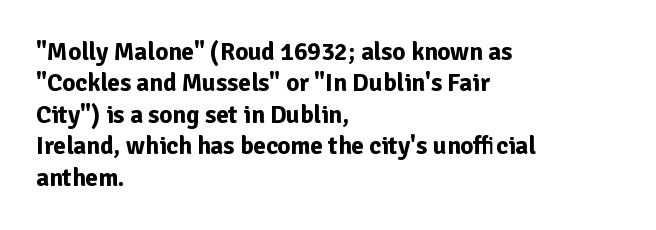
{"italic": "no", "bold": "yes", "underline": "no", "align": "left", "line_spacing": "normal", "line_spacing_ratio": 1.26, "letter_spacing": "normal", "letter_spacing_em": 0.0, "glyph_px": 25}
